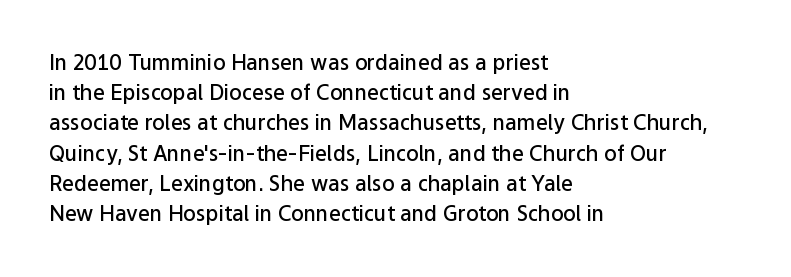
Q: Is the text bold? A: Semi-bold.
Q: Is the text italic (slanted)? A: No, it is upright.
Q: Is the text underlined? A: No.
Q: How is the paragraph aligned? A: Left-aligned.
Q: Is the spacing between letters normal or unusually wide? A: Normal.
Q: Is the spacing between lines tight, normal or loose? A: Normal.
